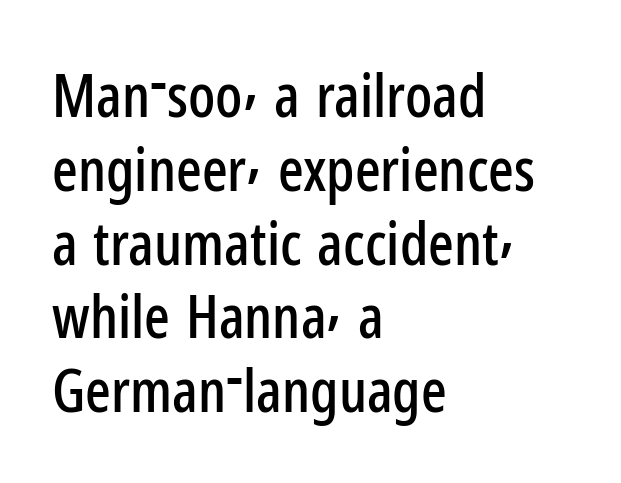
Compared with typical body copy, the letter spacing here is the same. The characters display no serif detailing; their extremities are plain. The type sits square on the baseline with zero lean. Short and long lines alike share a common starting point at left.
